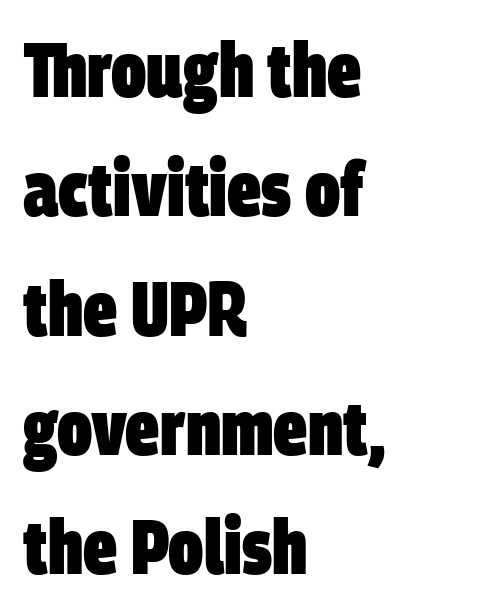
{"serif": "no", "bold": "yes", "weight": "heavy", "width": "condensed", "stroke_contrast": "low", "x_height": "large", "monospaced": "no", "underline": "no", "align": "left", "line_spacing": "normal", "line_spacing_ratio": 1.57, "letter_spacing": "normal", "letter_spacing_em": 0.0, "glyph_px": 76}
